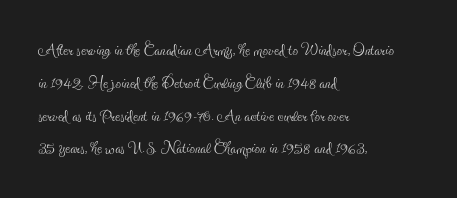
{"bold": "no", "underline": "no", "align": "left", "line_spacing": "normal", "line_spacing_ratio": 1.49, "letter_spacing": "normal", "letter_spacing_em": 0.0, "glyph_px": 22}
